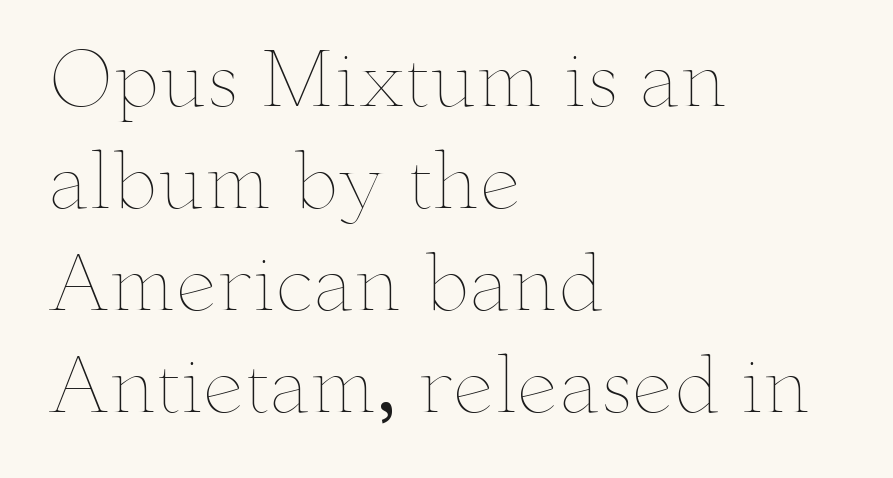
The image shows 74 px thin, wide type, upright; set left-aligned, normal line spacing (1.38x), normal letter spacing, not underlined; low stroke contrast and a small x-height.
